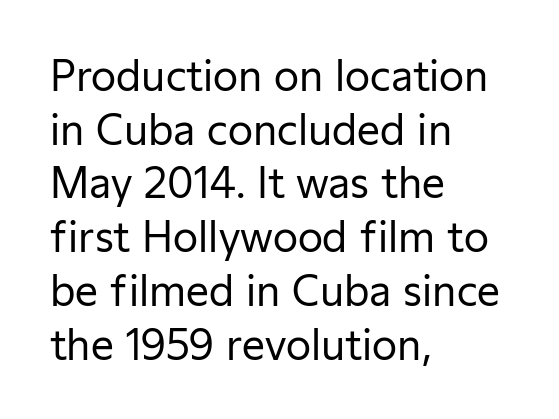
Q: Is the text bold? A: No.
Q: Is the text italic (slanted)? A: No, it is upright.
Q: Is the typeface a serif or a sans-serif typeface? A: Sans-serif.
Q: Is the text underlined? A: No.
Q: How is the paragraph aligned? A: Left-aligned.
Q: Is the spacing between letters normal or unusually wide? A: Normal.
Q: Is the spacing between lines tight, normal or loose? A: Normal.
Q: Width (condensed, normal, or wide)? A: Normal.
Q: Stroke contrast? A: Low.
Q: x-height? A: Medium.
Q: Monospaced? A: No.
